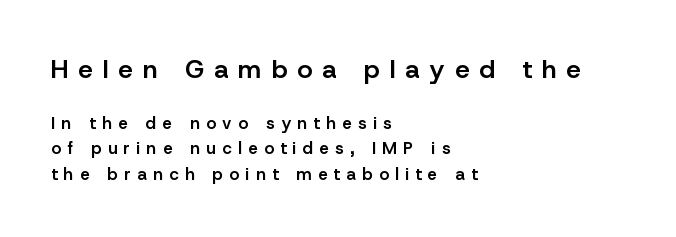
Q: Is the text bold? A: Semi-bold.
Q: Is the text italic (slanted)? A: No, it is upright.
Q: Is the text underlined? A: No.
Q: How is the paragraph aligned? A: Left-aligned.
Q: Is the spacing between letters normal or unusually wide? A: Unusually wide.
Q: Is the spacing between lines tight, normal or loose? A: Normal.
Q: Which block of text is set in a larger size, the first (top) or the second (bottom)? A: The first (top) one.
